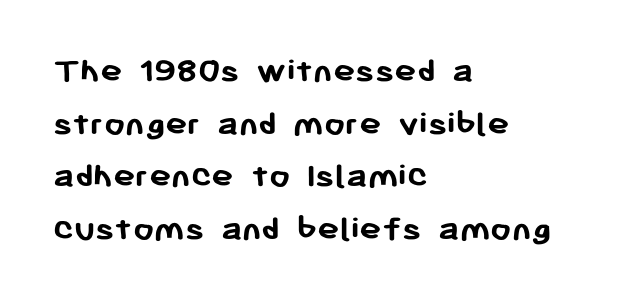
{"serif": "no", "italic": "no", "bold": "yes", "weight": "semibold", "width": "normal", "stroke_contrast": "low", "x_height": "medium", "monospaced": "no", "underline": "no", "align": "left", "line_spacing": "normal", "line_spacing_ratio": 1.42, "letter_spacing": "normal", "letter_spacing_em": 0.0, "glyph_px": 37}
